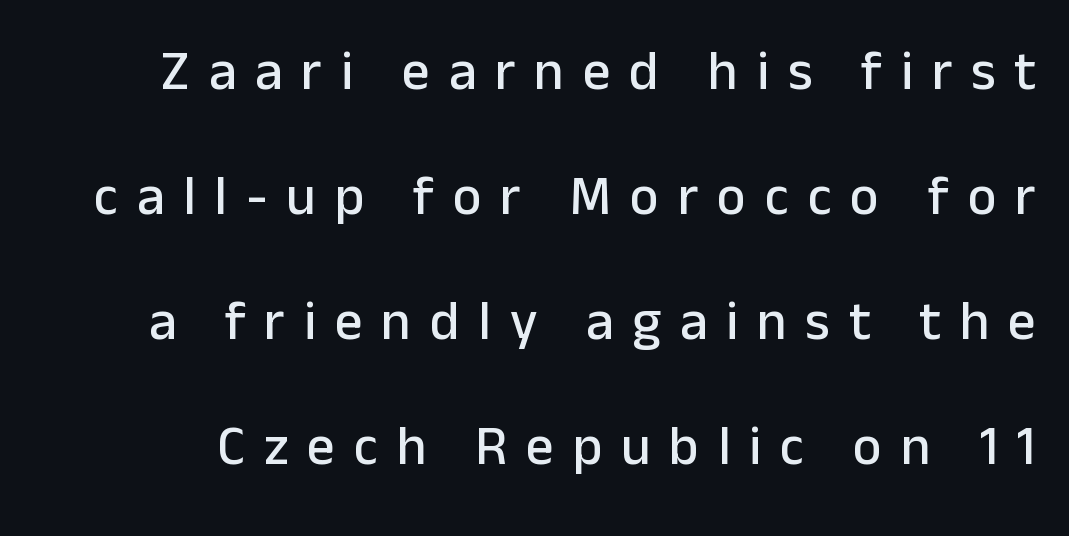
{"serif": "no", "italic": "no", "width": "normal", "stroke_contrast": "low", "x_height": "medium", "monospaced": "no", "underline": "no", "line_spacing": "loose", "line_spacing_ratio": 2.27, "letter_spacing": "wide", "letter_spacing_em": 0.34, "glyph_px": 55}
